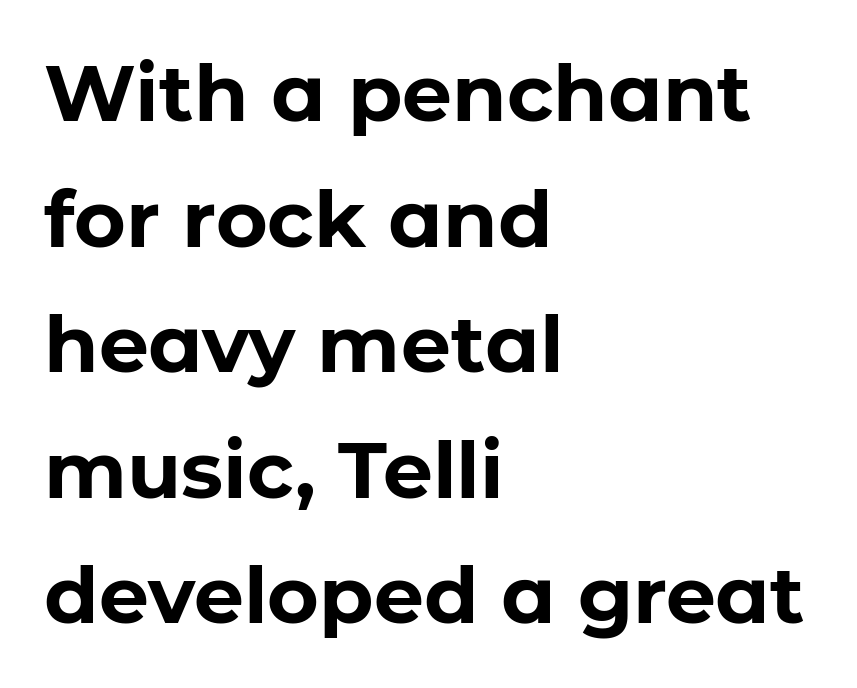
A bare baseline throughout the passage. Nothing sits at the stroke ends, so this counts as sans-serif. The face used here is proportionally spaced, like ordinary book or web type. How are the letters spaced? Ordinarily, with no added tracking.
